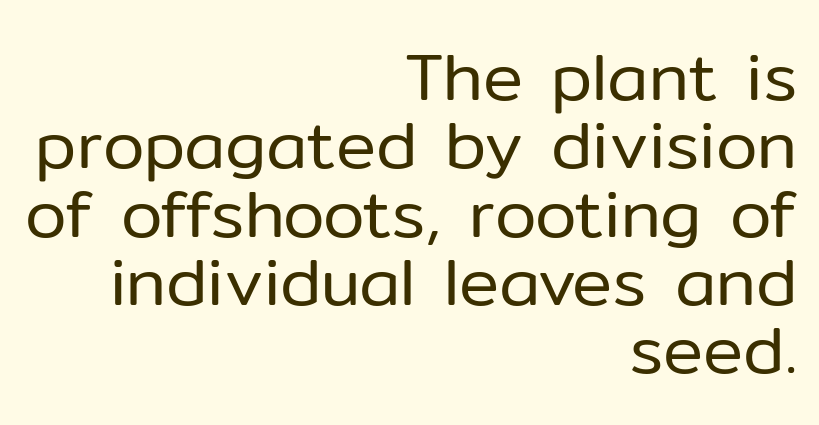
These lines are composed in type without serifs. Check the space under the baseline: it is left empty. Here the designer chose a conventional face with non-uniform glyph widths. Weight class: somewhere from thin through regular.
